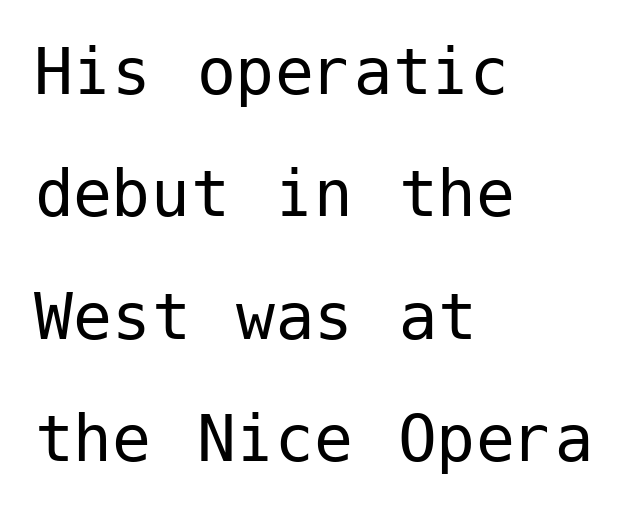
The image shows 78 px regular-weight sans-serif type, upright; set left-aligned, normal line spacing (1.57x), normal letter spacing, not underlined; low stroke contrast and a medium x-height.
